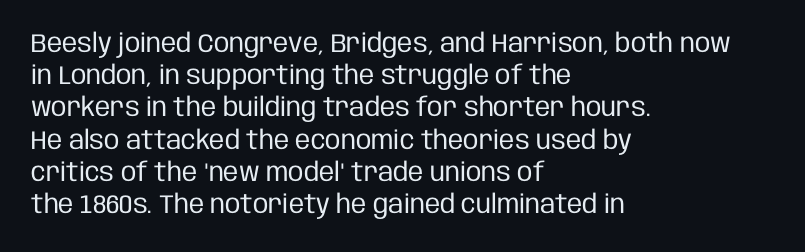
Q: Is the text bold? A: No.
Q: Is the text italic (slanted)? A: No, it is upright.
Q: Is the text underlined? A: No.
Q: How is the paragraph aligned? A: Left-aligned.
Q: Is the spacing between letters normal or unusually wide? A: Normal.
